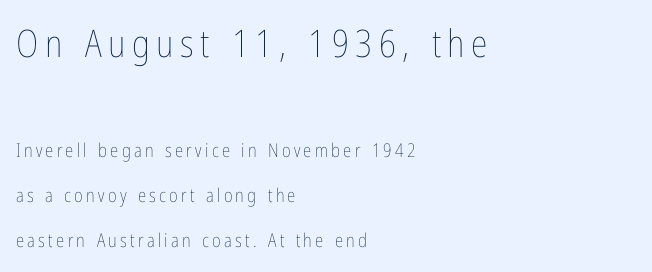
Q: Is the text bold? A: No.
Q: Is the text italic (slanted)? A: No, it is upright.
Q: Is the text underlined? A: No.
Q: How is the paragraph aligned? A: Left-aligned.
Q: Is the spacing between lines tight, normal or loose? A: Loose.
Q: Which block of text is set in a larger size, the first (top) or the second (bottom)? A: The first (top) one.
Q: Width (condensed, normal, or wide)? A: Condensed.
Q: Stroke contrast? A: Low.
Q: x-height? A: Medium.
Q: Monospaced? A: No.
